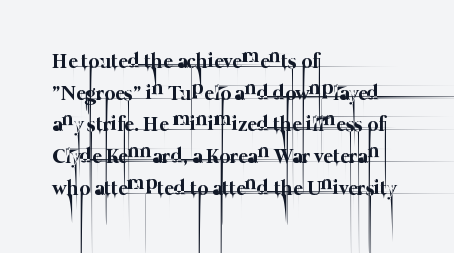
Is the stroke heavy? The answer is a plain regular-or-lighter. A bare baseline throughout the passage. The rows are spaced the way most documents space them. Leftover space on each line is placed entirely after the last word.
